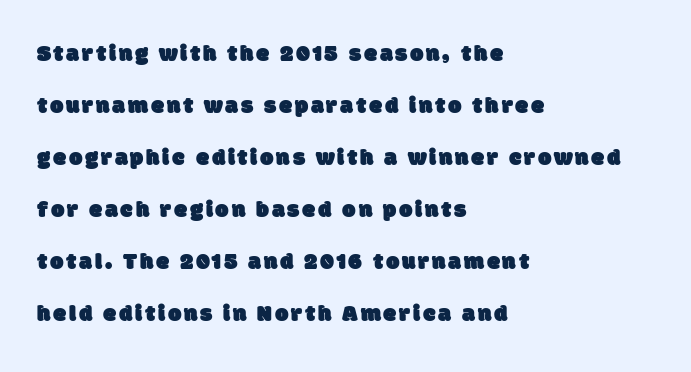
Compared with a centered layout, this one pins lines to the left instead. Interline gaps are noticeably wide in this sample. Each row of text sits above clean, open space.
